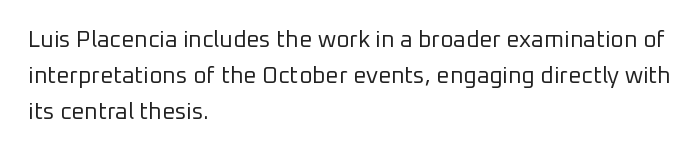
The foot of each line stays bare and open. It's the straight-up-and-down kind of type. The gaps between neighbouring characters are ordinary and unremarkable. A normal amount of white space separates one row of letters from the next. Typeset ragged right — the left edge is the straight one. Is the stroke heavy? The answer is a plain regular-or-lighter.
